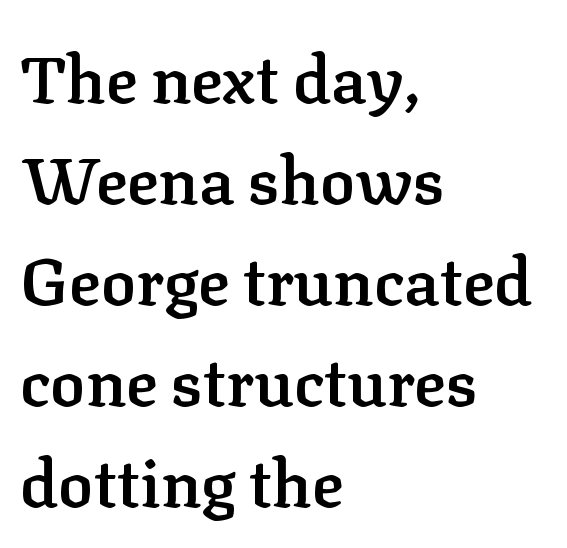
The image shows 66 px semibold serif type, upright; set left-aligned, normal line spacing (1.53x), normal letter spacing, not underlined; low stroke contrast and a medium x-height.
